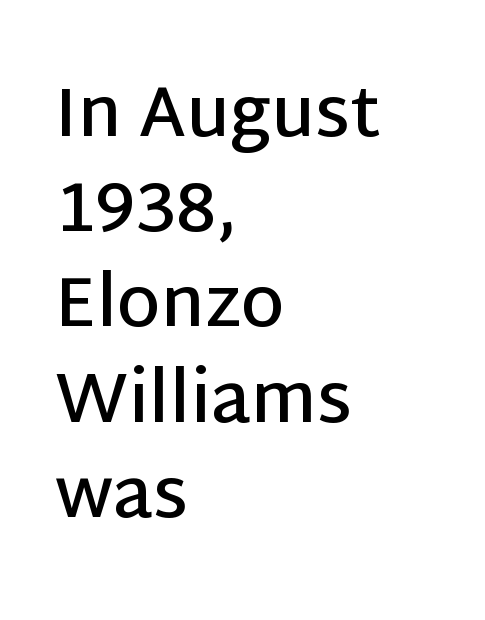
Q: Is the text bold? A: Semi-bold.
Q: Is the text italic (slanted)? A: No, it is upright.
Q: Is the typeface a serif or a sans-serif typeface? A: Sans-serif.
Q: Is the text underlined? A: No.
Q: How is the paragraph aligned? A: Left-aligned.
Q: Is the spacing between letters normal or unusually wide? A: Normal.
Q: Is the spacing between lines tight, normal or loose? A: Normal.
Q: Width (condensed, normal, or wide)? A: Normal.
Q: Stroke contrast? A: Low.
Q: x-height? A: Large.
Q: Monospaced? A: No.
